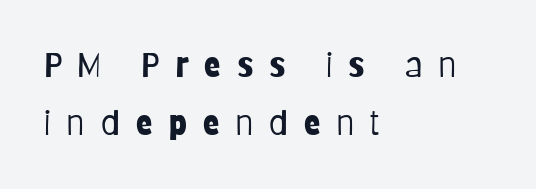
The image shows 34 px light, condensed sans-serif type, upright; set left-aligned, line spacing 1.72x, unusually wide letter spacing (+0.46 em), not underlined; low stroke contrast and a large x-height.
